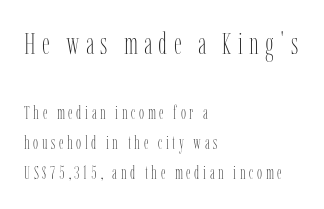
Q: Is the text bold? A: No.
Q: Is the text italic (slanted)? A: No, it is upright.
Q: Is the text underlined? A: No.
Q: How is the paragraph aligned? A: Left-aligned.
Q: Is the spacing between letters normal or unusually wide? A: Unusually wide.
Q: Is the spacing between lines tight, normal or loose? A: Normal.
Q: Which block of text is set in a larger size, the first (top) or the second (bottom)? A: The first (top) one.
Q: Width (condensed, normal, or wide)? A: Condensed.
Q: Stroke contrast? A: Low.
Q: x-height? A: Medium.
Q: Monospaced? A: No.
